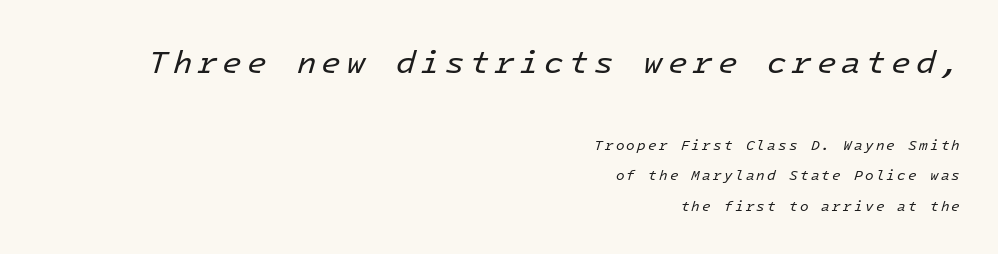
{"italic": "yes", "lean": "right", "slant_degrees": 16, "bold": "no", "weight": "regular", "width": "normal", "stroke_contrast": "low", "x_height": "medium", "monospaced": "yes", "underline": "no", "align": "right", "line_spacing": "loose", "line_spacing_ratio": 2.19, "larger_block": "first", "size_ratio": 2.29, "glyph_px": 32}
